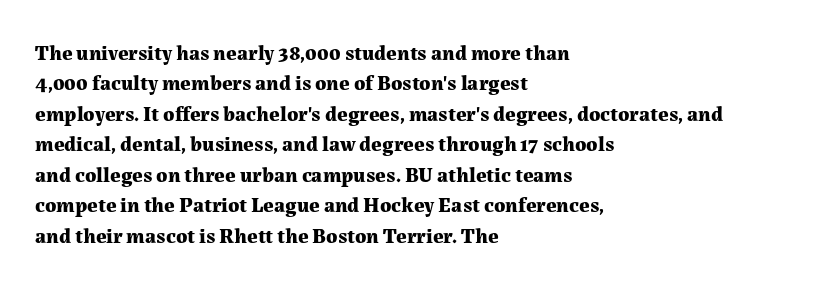
{"italic": "no", "bold": "yes", "underline": "no", "align": "left", "line_spacing": "normal", "line_spacing_ratio": 1.45, "letter_spacing": "normal", "letter_spacing_em": 0.0, "glyph_px": 21}
